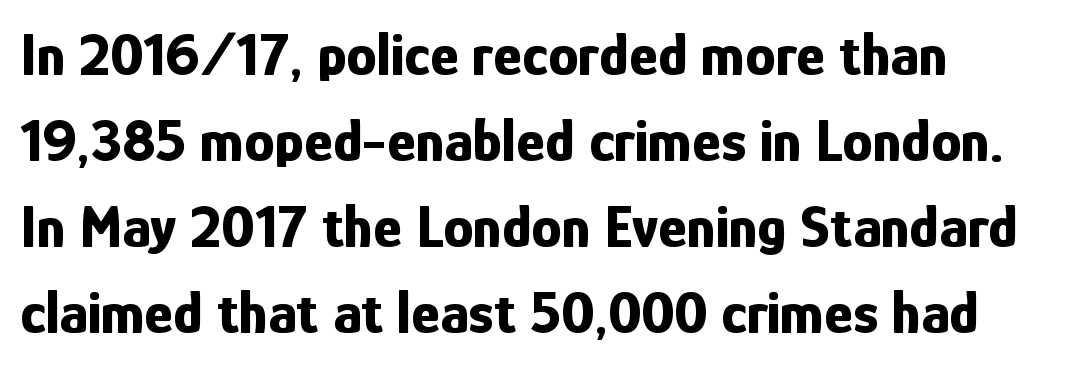
The image shows 61 px bold, condensed sans-serif type, upright; set left-aligned, normal line spacing (1.41x), normal letter spacing, not underlined; low stroke contrast and a medium x-height.
